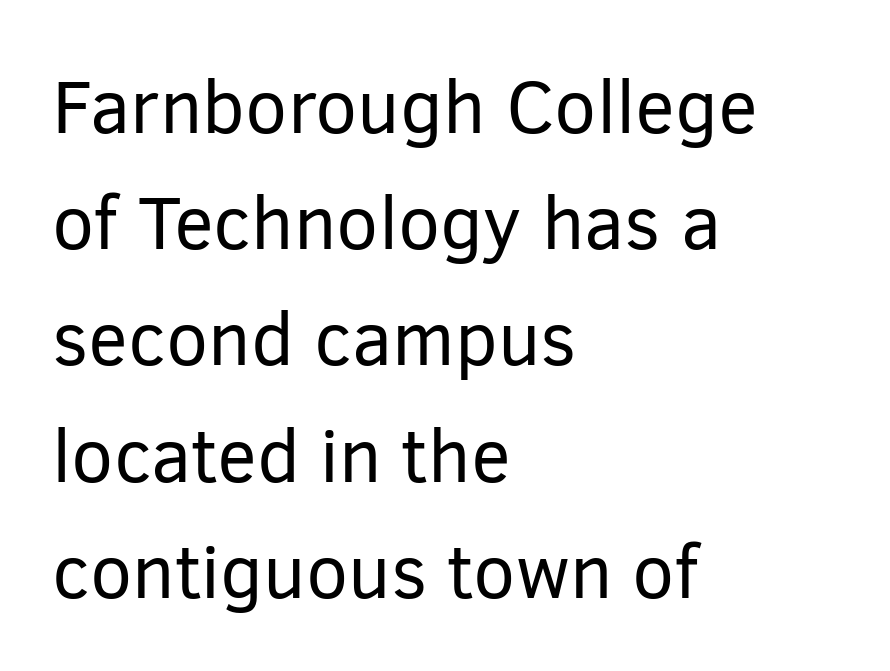
{"serif": "no", "italic": "no", "bold": "no", "weight": "regular", "width": "normal", "stroke_contrast": "low", "x_height": "medium", "monospaced": "no", "underline": "no", "align": "left", "line_spacing": "normal", "line_spacing_ratio": 1.55, "letter_spacing": "normal", "letter_spacing_em": 0.0, "glyph_px": 75}
